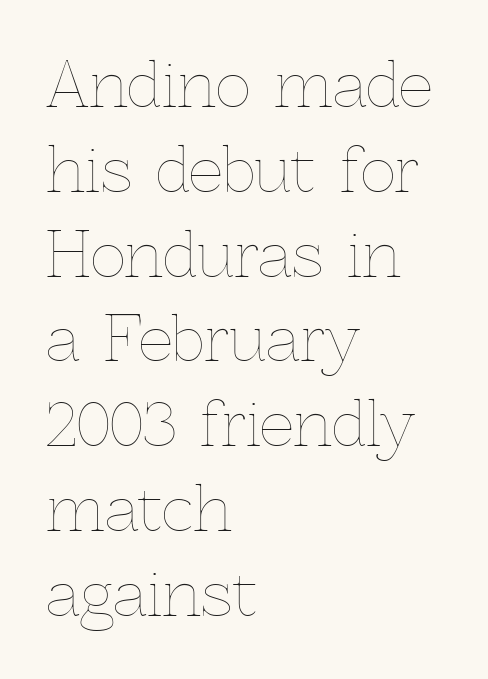
Normally led — the rows are evenly, conventionally spaced. Type without underlining. The rag falls on the right side of this text block. Ink coverage per letter is moderate at most. A typesetter would call this proportional, since set widths differ per character.
